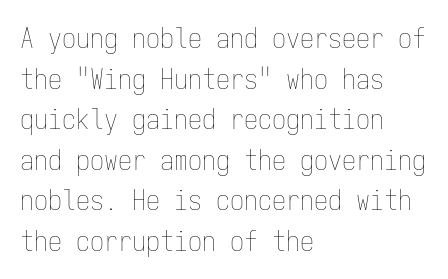
Q: Is the text bold? A: No.
Q: Is the text italic (slanted)? A: No, it is upright.
Q: Is the text underlined? A: No.
Q: How is the paragraph aligned? A: Left-aligned.
Q: Is the spacing between letters normal or unusually wide? A: Normal.
Q: Is the spacing between lines tight, normal or loose? A: Normal.
Q: Width (condensed, normal, or wide)? A: Condensed.
Q: Stroke contrast? A: Low.
Q: x-height? A: Medium.
Q: Monospaced? A: Yes.
